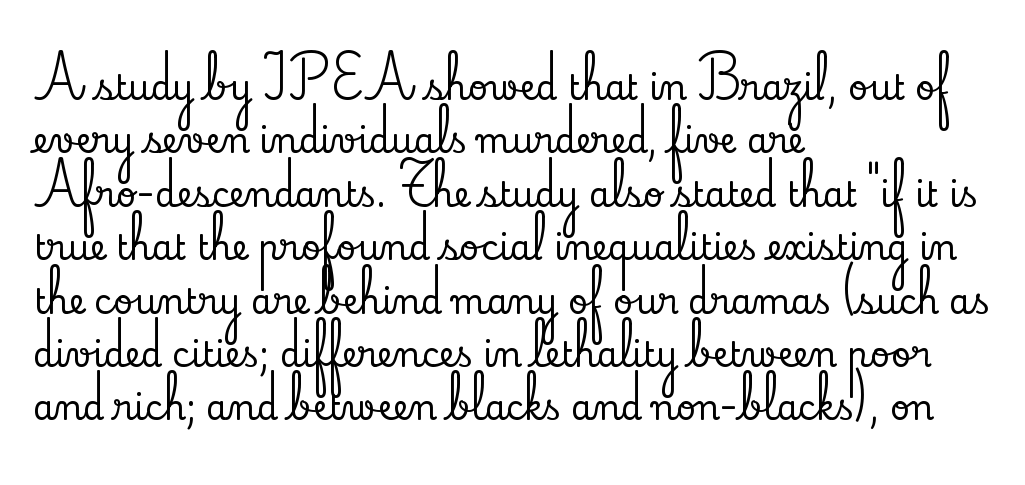
A typesetter would call this leading conventional body-copy spacing. A typesetter would mark this as roman, not italic. The strip under each line holds only bare page. Honestly, the letter spacing is just normal — you wouldn't notice it.
